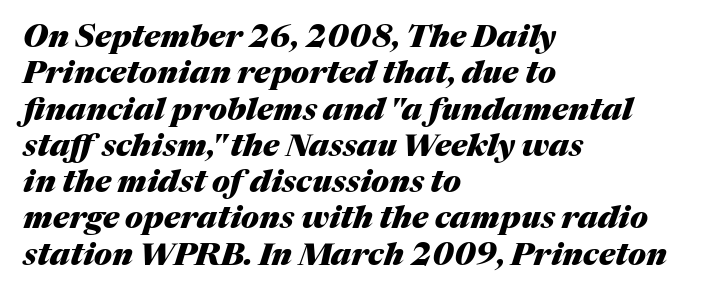
Q: Is the text bold? A: Yes.
Q: Is the text italic (slanted)? A: Yes, it leans right by about 17 degrees.
Q: Is the text underlined? A: No.
Q: How is the paragraph aligned? A: Left-aligned.
Q: Is the spacing between letters normal or unusually wide? A: Normal.
Q: Width (condensed, normal, or wide)? A: Normal.
Q: Stroke contrast? A: Medium.
Q: x-height? A: Medium.
Q: Monospaced? A: No.
